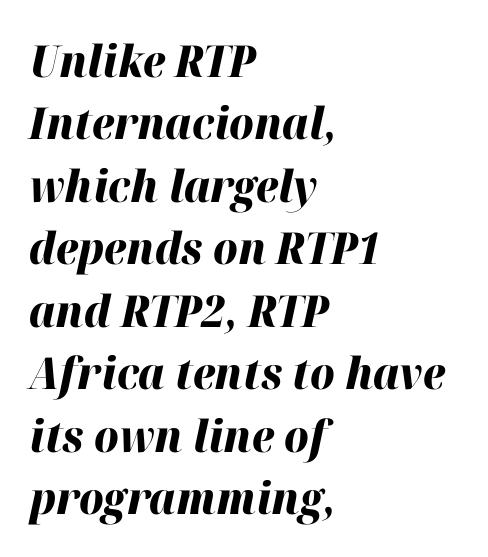
Q: Is the text bold? A: Yes.
Q: Is the text italic (slanted)? A: Yes, it leans right by about 12 degrees.
Q: Is the text underlined? A: No.
Q: How is the paragraph aligned? A: Left-aligned.
Q: Is the spacing between letters normal or unusually wide? A: Normal.
Q: Is the spacing between lines tight, normal or loose? A: Normal.
Q: Width (condensed, normal, or wide)? A: Normal.
Q: Stroke contrast? A: High.
Q: x-height? A: Medium.
Q: Monospaced? A: No.
